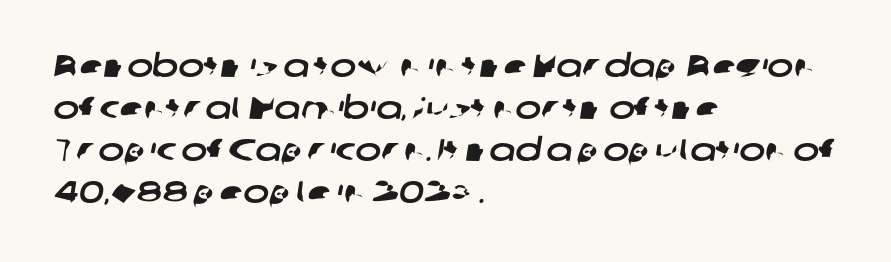
Students, observe: this is what conventionally led text looks like. Tracking here is standard; glyphs follow each other at the usual distance. Here the designer chose a conventional face with non-uniform glyph widths. Does the type have serifs? No, each stem ends abruptly. No word sits above an underline. Horizontal alignment here is leftward, the default for most running prose.
